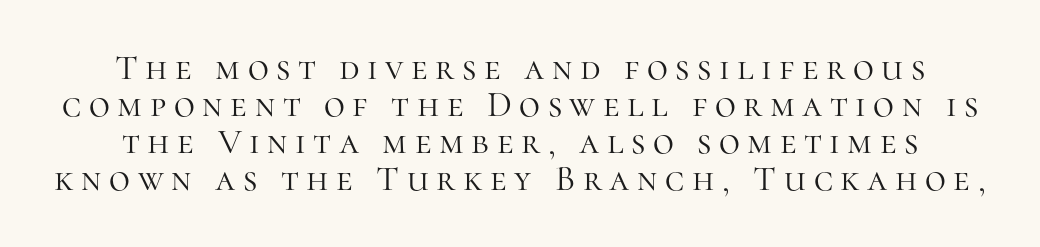
{"serif": "yes", "italic": "no", "bold": "no", "weight": "light", "width": "normal", "stroke_contrast": "high", "x_height": "medium", "monospaced": "no", "underline": "no", "line_spacing": "tight", "line_spacing_ratio": 1.03, "letter_spacing": "wide", "letter_spacing_em": 0.21, "glyph_px": 36}
